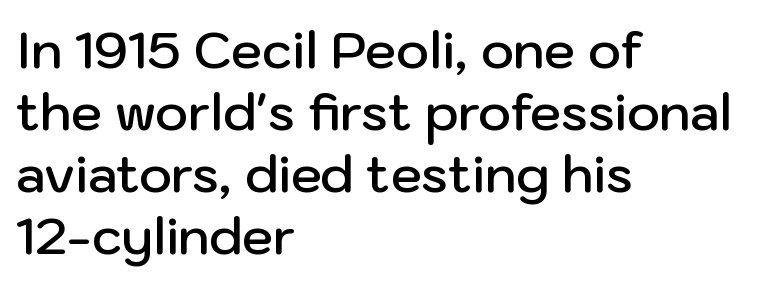
The image shows 50 px semibold sans-serif type, upright; set left-aligned, line spacing 1.24x, normal letter spacing, not underlined; low stroke contrast and a medium x-height.
